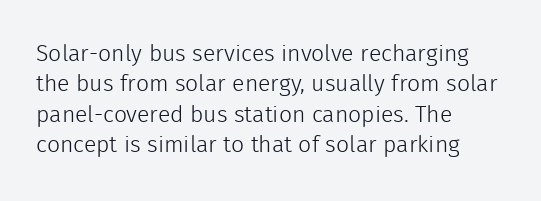
Q: Is the text bold? A: No.
Q: Is the text italic (slanted)? A: No, it is upright.
Q: Is the text underlined? A: No.
Q: How is the paragraph aligned? A: Left-aligned.
Q: Is the spacing between letters normal or unusually wide? A: Normal.
Q: Is the spacing between lines tight, normal or loose? A: Normal.
